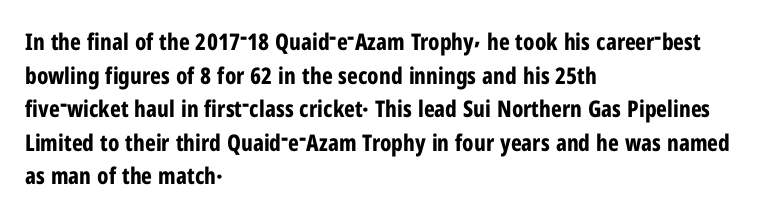
The image shows 23 px bold type, upright; set left-aligned, normal line spacing (1.46x), normal letter spacing, not underlined.
